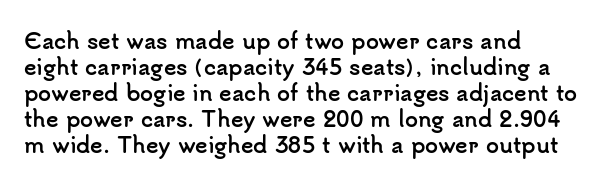
Q: Is the text bold? A: Yes.
Q: Is the text italic (slanted)? A: No, it is upright.
Q: Is the text underlined? A: No.
Q: How is the paragraph aligned? A: Left-aligned.
Q: Is the spacing between letters normal or unusually wide? A: Normal.
